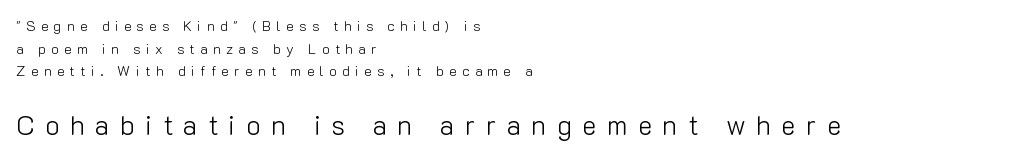
Q: Is the text bold? A: No.
Q: Is the text italic (slanted)? A: No, it is upright.
Q: Is the text underlined? A: No.
Q: How is the paragraph aligned? A: Left-aligned.
Q: Is the spacing between letters normal or unusually wide? A: Unusually wide.
Q: Is the spacing between lines tight, normal or loose? A: Normal.
Q: Which block of text is set in a larger size, the first (top) or the second (bottom)? A: The second (bottom) one.
